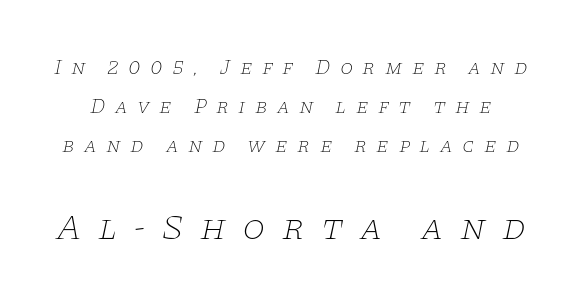
Q: Is the text bold? A: No.
Q: Is the text italic (slanted)? A: Yes, it leans right by about 11 degrees.
Q: Is the typeface a serif or a sans-serif typeface? A: Serif.
Q: Is the text underlined? A: No.
Q: Is the spacing between letters normal or unusually wide? A: Unusually wide.
Q: Which block of text is set in a larger size, the first (top) or the second (bottom)? A: The second (bottom) one.
Q: Width (condensed, normal, or wide)? A: Wide.
Q: Stroke contrast? A: Low.
Q: x-height? A: Large.
Q: Monospaced? A: No.
